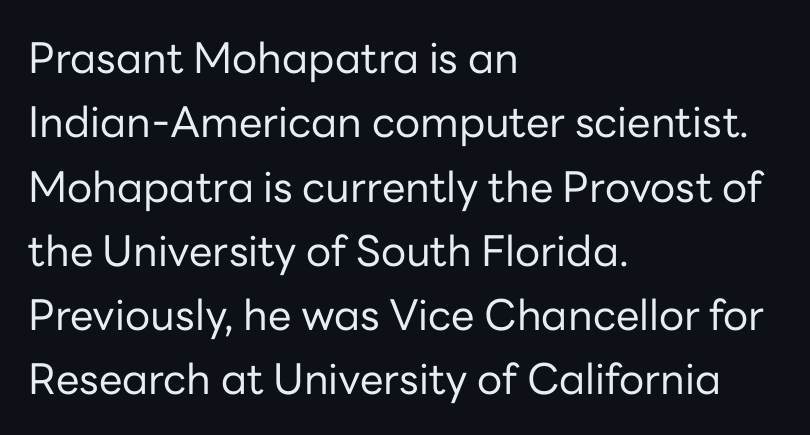
The image shows 42 px regular-weight sans-serif type, upright; set left-aligned, normal line spacing (1.53x), normal letter spacing, not underlined; low stroke contrast and a medium x-height.
